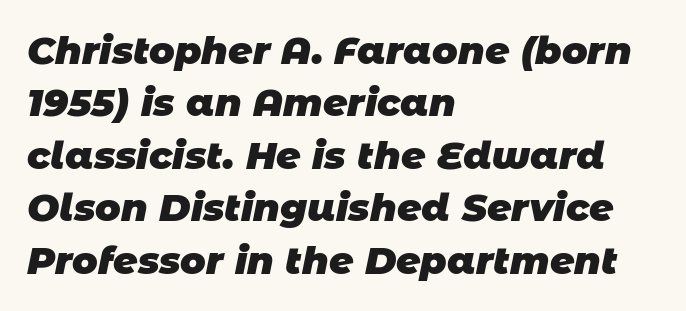
Tracking value appears to be zero — textbook default spacing. The specimen omits any rule beneath the text block's lines. Here the designer chose a conventional face with non-uniform glyph widths. Letterform terminals end flat and unadorned throughout the passage. Rows of type keep a routine distance in the vertical direction. Chunky letters — that's bold for sure.
